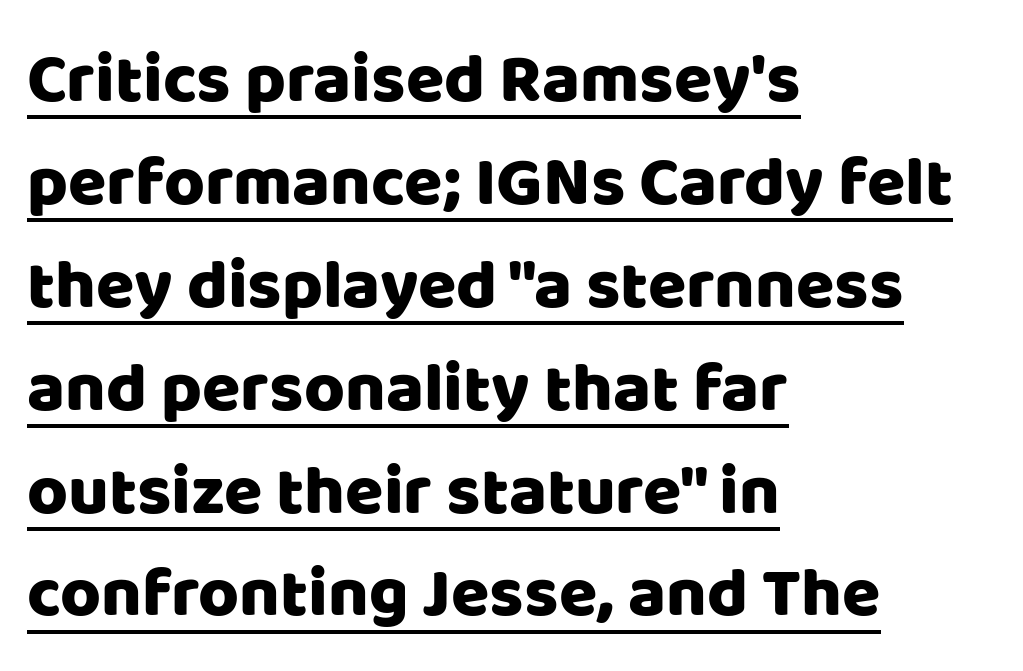
Looks like someone drew a line under every word here. Notice how the stems are strictly vertical — no italics here. You can tell from the bare stems that sans-serif type was used. Nobody touched the tracking dial on this one.
